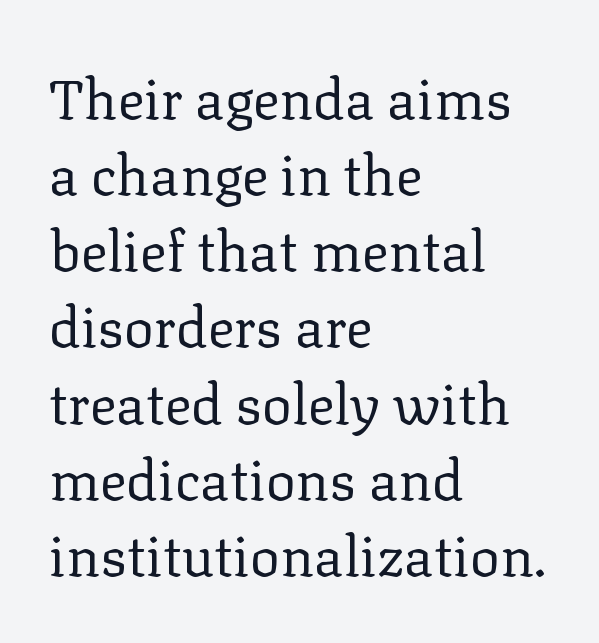
The image shows 56 px regular-weight serif type, upright; set left-aligned, normal line spacing (1.36x), normal letter spacing, not underlined; low stroke contrast and a medium x-height.
